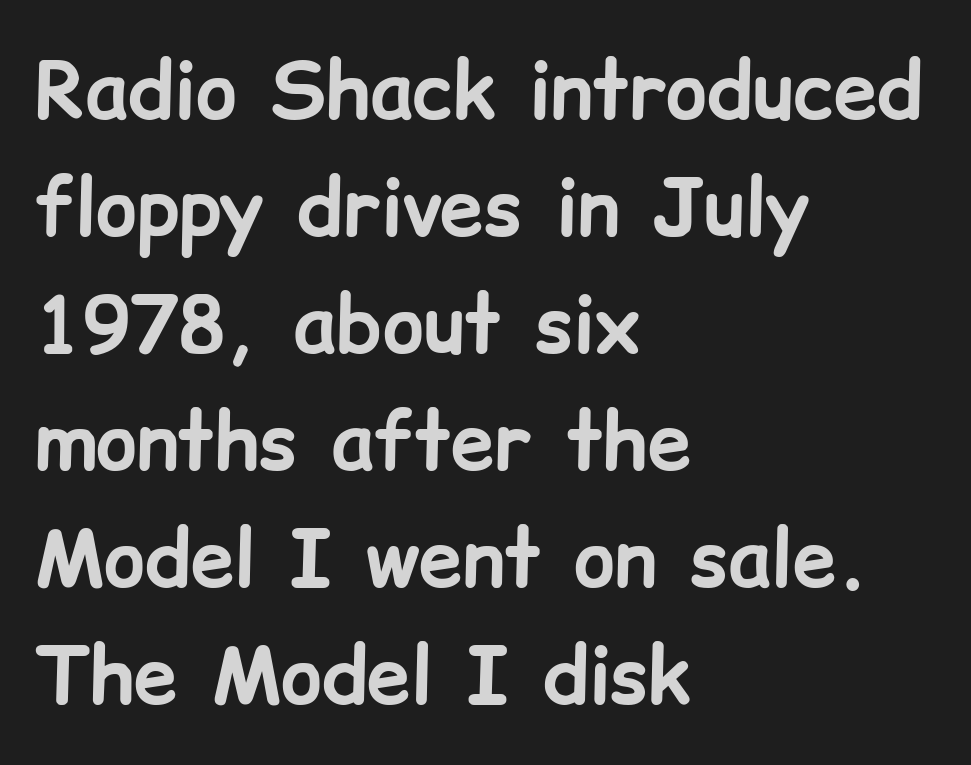
Q: Is the text bold? A: Yes.
Q: Is the text italic (slanted)? A: No, it is upright.
Q: Is the typeface a serif or a sans-serif typeface? A: Sans-serif.
Q: Is the text underlined? A: No.
Q: How is the paragraph aligned? A: Left-aligned.
Q: Is the spacing between letters normal or unusually wide? A: Normal.
Q: Is the spacing between lines tight, normal or loose? A: Normal.
Q: Width (condensed, normal, or wide)? A: Normal.
Q: Stroke contrast? A: Low.
Q: x-height? A: Medium.
Q: Monospaced? A: No.
